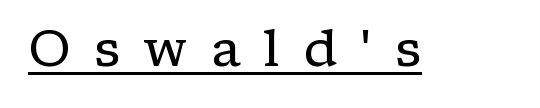
Q: Is the text bold? A: No.
Q: Is the text italic (slanted)? A: No, it is upright.
Q: Is the typeface a serif or a sans-serif typeface? A: Serif.
Q: Is the text underlined? A: Yes.
Q: Is the spacing between letters normal or unusually wide? A: Unusually wide.
Q: Width (condensed, normal, or wide)? A: Wide.
Q: Stroke contrast? A: Low.
Q: x-height? A: Medium.
Q: Monospaced? A: No.
